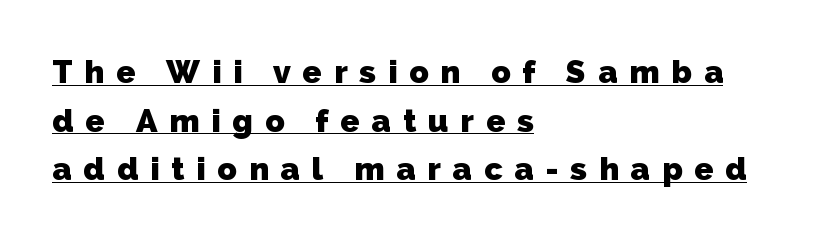
The image shows 32 px heavy sans-serif type; set left-aligned, normal line spacing (1.52x), unusually wide letter spacing (+0.37 em), underlined; low stroke contrast and a medium x-height.
